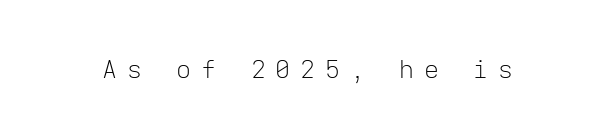
Words appear elongated and porous because spacing is wide. Has an underline been added? It has not. Every character sits straight up, as roman type does. The passage shown is not bold in any degree.
